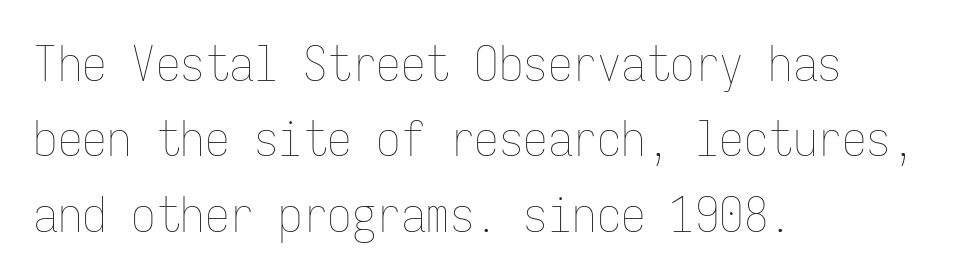
The leading is moderate, giving the passage an even texture. The axis of the letterforms is exactly vertical. Vertical stems look standard width or narrower in stroke. Unmarked baselines from the first word to the last. The typesetter chose a ragged-right arrangement here.
